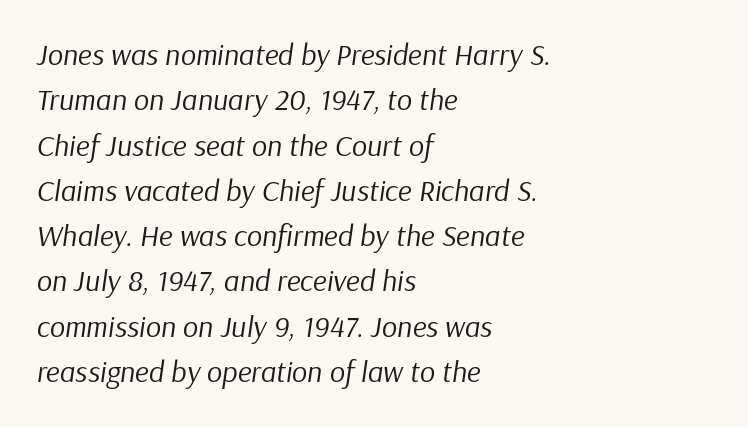
Q: Is the text bold? A: No.
Q: Is the text italic (slanted)? A: Yes, it leans right by about 9 degrees.
Q: Is the text underlined? A: No.
Q: How is the paragraph aligned? A: Left-aligned.
Q: Is the spacing between letters normal or unusually wide? A: Normal.
Q: Is the spacing between lines tight, normal or loose? A: Normal.
Q: Width (condensed, normal, or wide)? A: Normal.
Q: Stroke contrast? A: Low.
Q: x-height? A: Medium.
Q: Monospaced? A: No.
